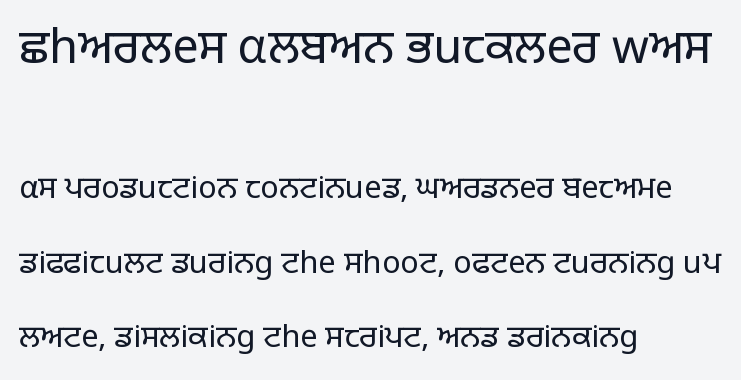
Q: Is the text bold? A: No.
Q: Is the text italic (slanted)? A: No, it is upright.
Q: Is the typeface a serif or a sans-serif typeface? A: Sans-serif.
Q: Is the text underlined? A: No.
Q: How is the paragraph aligned? A: Left-aligned.
Q: Is the spacing between letters normal or unusually wide? A: Normal.
Q: Is the spacing between lines tight, normal or loose? A: Loose.
Q: Which block of text is set in a larger size, the first (top) or the second (bottom)? A: The first (top) one.
Q: Width (condensed, normal, or wide)? A: Normal.
Q: Stroke contrast? A: Low.
Q: x-height? A: Large.
Q: Monospaced? A: No.
